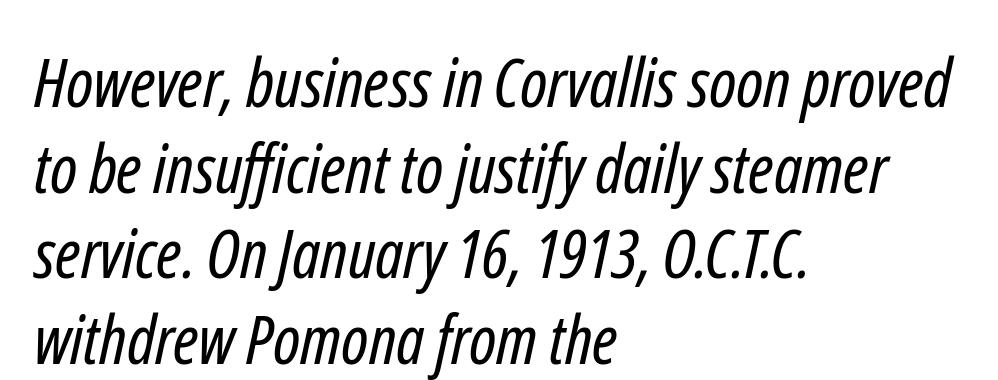
Q: Is the text bold? A: No.
Q: Is the typeface a serif or a sans-serif typeface? A: Sans-serif.
Q: Is the text underlined? A: No.
Q: How is the paragraph aligned? A: Left-aligned.
Q: Is the spacing between letters normal or unusually wide? A: Normal.
Q: Is the spacing between lines tight, normal or loose? A: Normal.
Q: Width (condensed, normal, or wide)? A: Condensed.
Q: Stroke contrast? A: Low.
Q: x-height? A: Medium.
Q: Monospaced? A: No.
